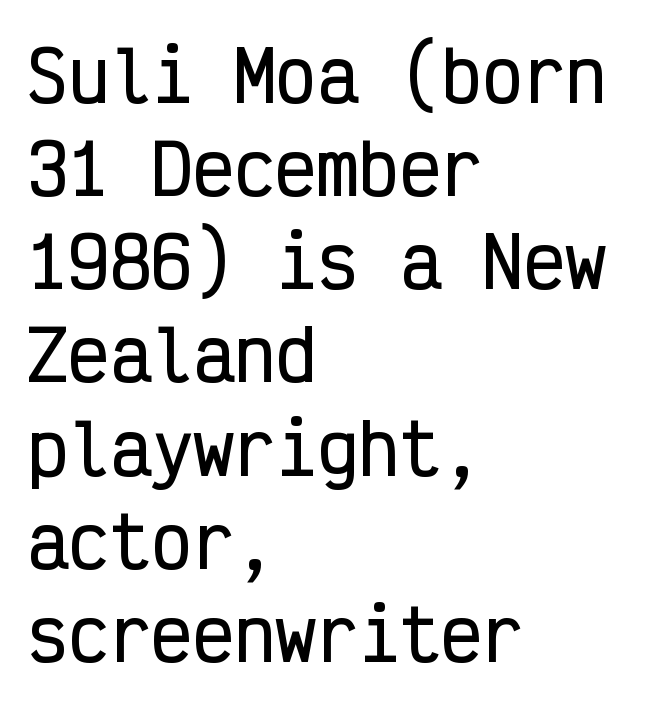
The image shows 69 px condensed sans-serif type, upright, monospaced; set left-aligned, normal line spacing (1.35x), normal letter spacing, not underlined; low stroke contrast and a medium x-height.
